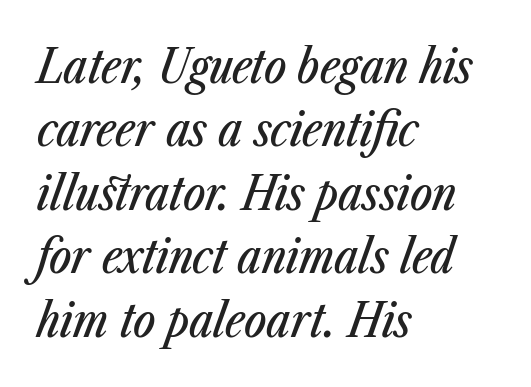
Q: Is the text italic (slanted)? A: Yes, it leans right by about 23 degrees.
Q: Is the text underlined? A: No.
Q: How is the paragraph aligned? A: Left-aligned.
Q: Is the spacing between letters normal or unusually wide? A: Normal.
Q: Is the spacing between lines tight, normal or loose? A: Normal.
Q: Width (condensed, normal, or wide)? A: Condensed.
Q: Stroke contrast? A: Low.
Q: x-height? A: Medium.
Q: Monospaced? A: No.
